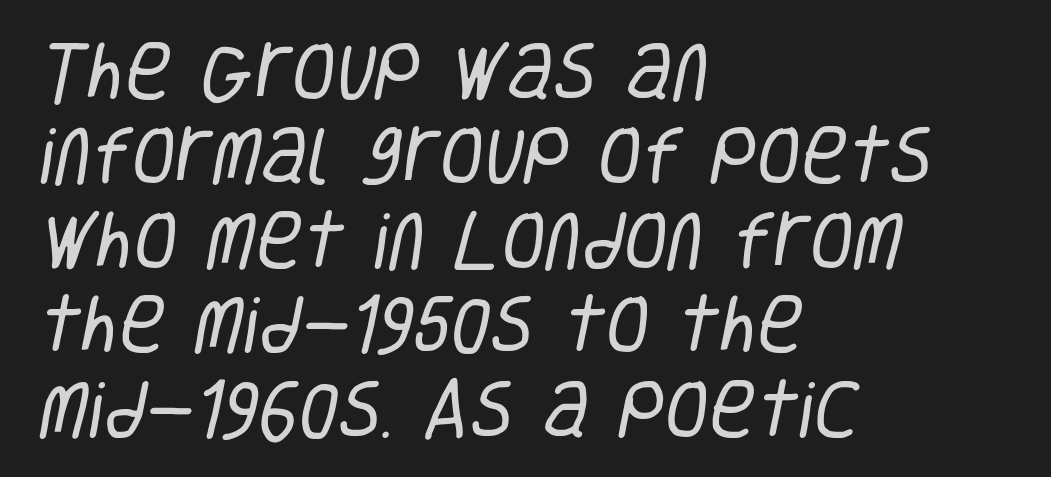
The image shows 64 px regular-weight, condensed sans-serif type; set left-aligned, normal line spacing (1.32x), normal letter spacing, not underlined; low stroke contrast and a large x-height.
